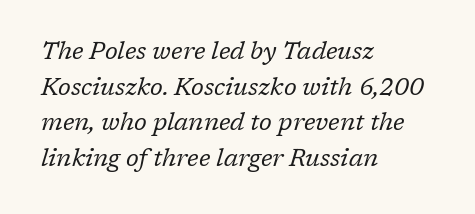
Nobody touched the tracking dial on this one. Stems and bowls with no extra thickness — not bold. Tall strokes in this sample are angled rather than plumb. The zone under the glyphs is completely vacant. Leading: standard. Alignment: flush left.
